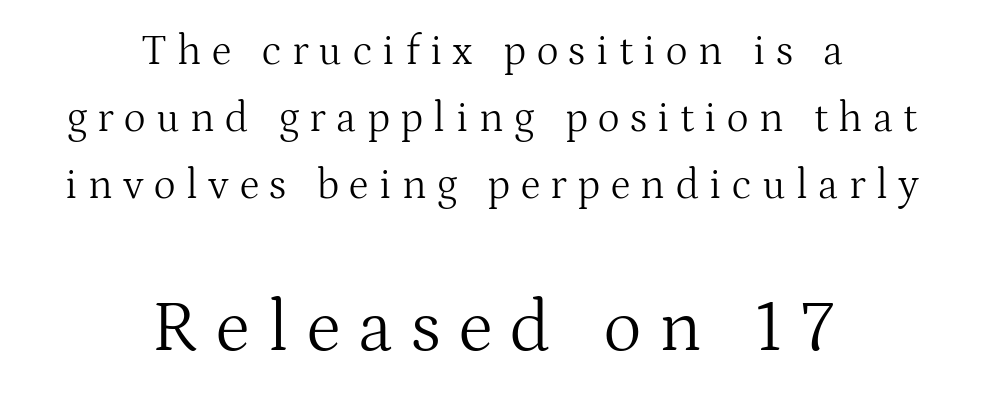
The image shows 73 px light serif type, upright; set centered, normal line spacing (1.6x), unusually wide letter spacing (+0.25 em), not underlined; the second (bottom) block is 1.74x larger; medium stroke contrast and a medium x-height.
